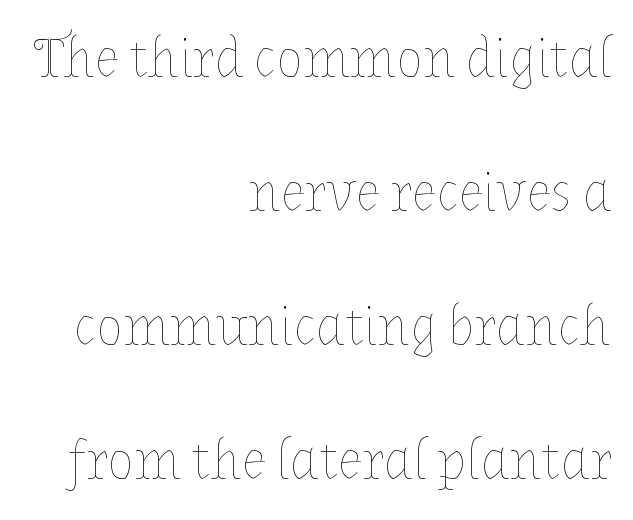
Q: Is the text bold? A: No.
Q: Is the text italic (slanted)? A: No, it is upright.
Q: Is the text underlined? A: No.
Q: How is the paragraph aligned? A: Right-aligned.
Q: Is the spacing between letters normal or unusually wide? A: Normal.
Q: Is the spacing between lines tight, normal or loose? A: Loose.
Q: Width (condensed, normal, or wide)? A: Normal.
Q: Stroke contrast? A: Low.
Q: x-height? A: Medium.
Q: Monospaced? A: No.
